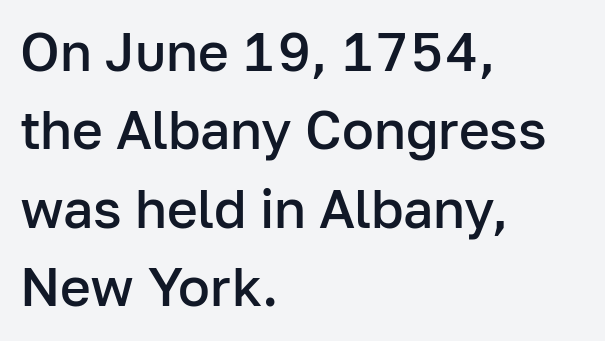
Q: Is the text bold? A: Semi-bold.
Q: Is the text italic (slanted)? A: No, it is upright.
Q: Is the typeface a serif or a sans-serif typeface? A: Sans-serif.
Q: Is the text underlined? A: No.
Q: How is the paragraph aligned? A: Left-aligned.
Q: Is the spacing between letters normal or unusually wide? A: Normal.
Q: Is the spacing between lines tight, normal or loose? A: Normal.
Q: Width (condensed, normal, or wide)? A: Normal.
Q: Stroke contrast? A: Low.
Q: x-height? A: Medium.
Q: Monospaced? A: No.
